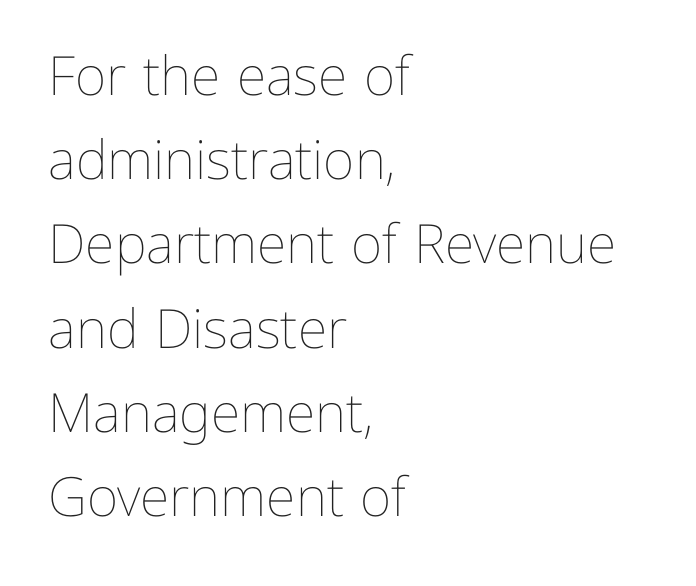
The letters advance in unequal steps, a hallmark of proportional type. Italic? Not at all — the glyphs are vertical. No chunkiness to these letters — they're not bold. These lines sit exactly where default settings would place them. Beneath every word, the page is bare.
